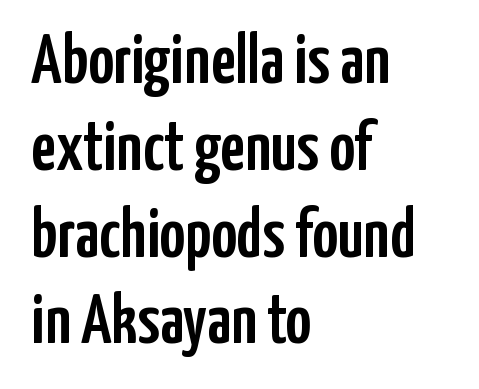
Q: Is the text italic (slanted)? A: No, it is upright.
Q: Is the typeface a serif or a sans-serif typeface? A: Sans-serif.
Q: Is the text underlined? A: No.
Q: How is the paragraph aligned? A: Left-aligned.
Q: Is the spacing between letters normal or unusually wide? A: Normal.
Q: Width (condensed, normal, or wide)? A: Condensed.
Q: Stroke contrast? A: Low.
Q: x-height? A: Medium.
Q: Monospaced? A: No.
